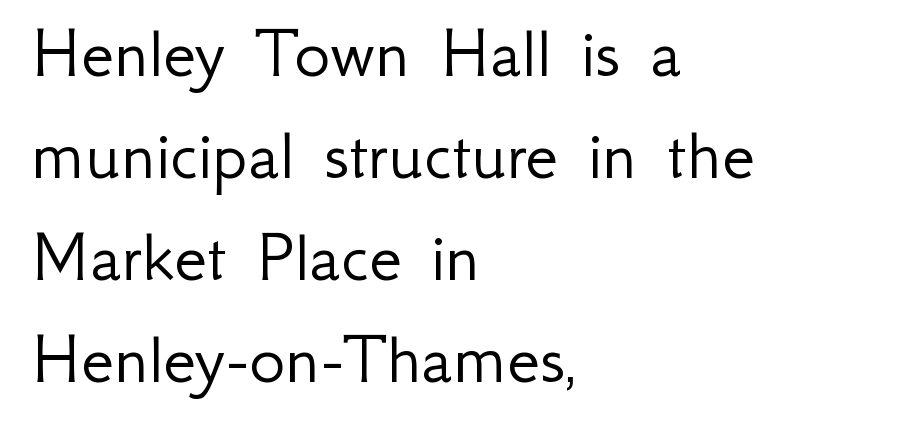
Honestly, the row spacing looks completely unremarkable. Does the lettering tilt? It doesn't — this is upright. Compared with a typical body face, this is equally light or lighter still. Serif or sans? Sans — the stroke terminals are bare. The specimen omits any rule beneath the text block's lines.
